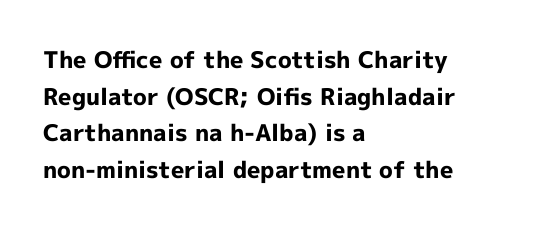
Q: Is the text bold? A: Yes.
Q: Is the text italic (slanted)? A: No, it is upright.
Q: Is the text underlined? A: No.
Q: How is the paragraph aligned? A: Left-aligned.
Q: Is the spacing between letters normal or unusually wide? A: Normal.
Q: Is the spacing between lines tight, normal or loose? A: Normal.
